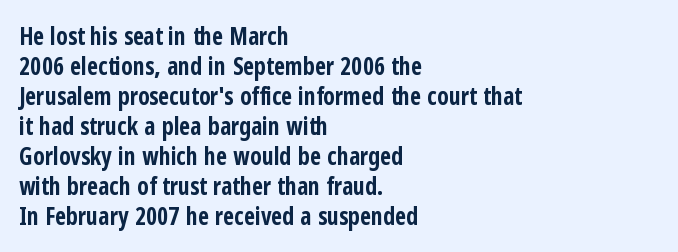
Q: Is the text bold? A: Yes.
Q: Is the text italic (slanted)? A: No, it is upright.
Q: Is the text underlined? A: No.
Q: How is the paragraph aligned? A: Left-aligned.
Q: Is the spacing between letters normal or unusually wide? A: Normal.
Q: Is the spacing between lines tight, normal or loose? A: Normal.
